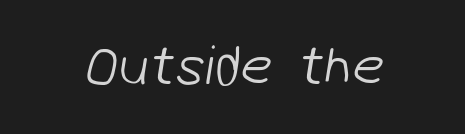
Q: Is the text bold? A: No.
Q: Is the typeface a serif or a sans-serif typeface? A: Sans-serif.
Q: Is the text underlined? A: No.
Q: Is the spacing between letters normal or unusually wide? A: Normal.
Q: Width (condensed, normal, or wide)? A: Normal.
Q: Stroke contrast? A: Low.
Q: x-height? A: Medium.
Q: Monospaced? A: No.
